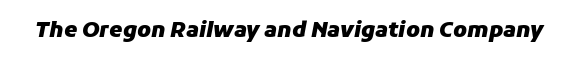
The image shows 21 px bold type, italic (leaning right); set normal letter spacing, not underlined.
